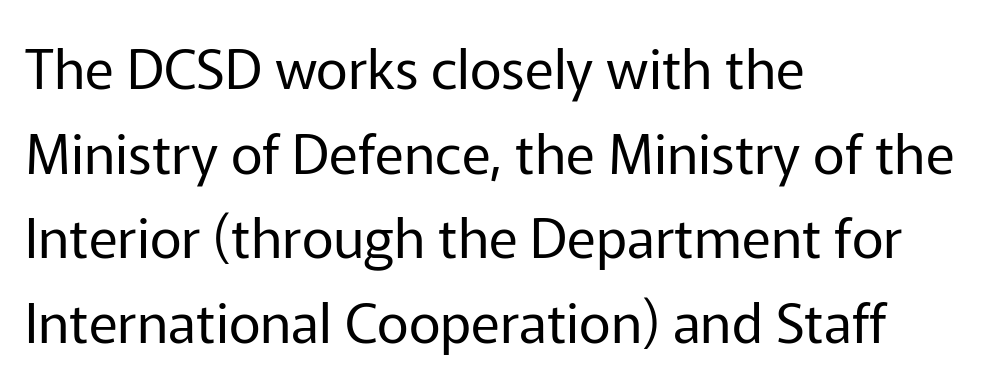
Q: Is the text bold? A: No.
Q: Is the text italic (slanted)? A: No, it is upright.
Q: Is the typeface a serif or a sans-serif typeface? A: Sans-serif.
Q: Is the text underlined? A: No.
Q: How is the paragraph aligned? A: Left-aligned.
Q: Is the spacing between letters normal or unusually wide? A: Normal.
Q: Is the spacing between lines tight, normal or loose? A: Normal.
Q: Width (condensed, normal, or wide)? A: Normal.
Q: Stroke contrast? A: Low.
Q: x-height? A: Medium.
Q: Monospaced? A: No.
